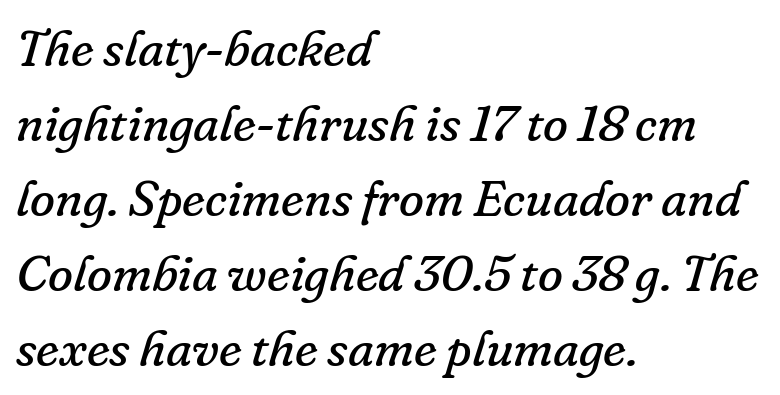
{"serif": "yes", "italic": "yes", "lean": "right", "slant_degrees": 16, "bold": "no", "weight": "regular", "width": "normal", "stroke_contrast": "low", "x_height": "small", "monospaced": "no", "underline": "no", "align": "left", "line_spacing": "normal", "line_spacing_ratio": 1.47, "letter_spacing": "normal", "letter_spacing_em": 0.0, "glyph_px": 51}
